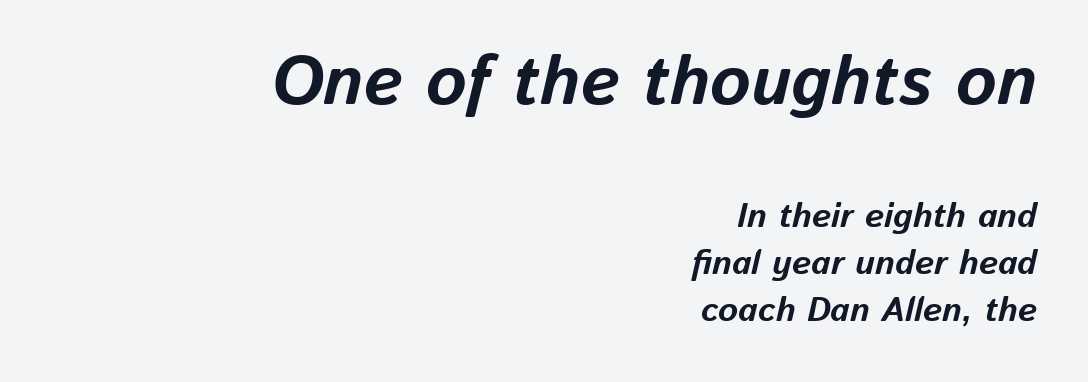
Observe the lean: these are italic letterforms. Stroke thickness is high; the sample reads as a true bold. The designer gave the opening block more size than the closing block. The gap between lines stays unmarked. Short and long lines alike share a common ending point at right. These lines keep a tight, regular rhythm from letter to letter.
